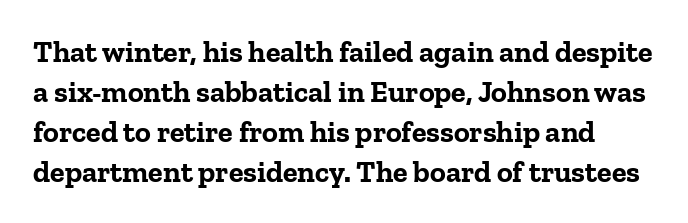
{"serif": "yes", "italic": "no", "bold": "yes", "weight": "bold", "width": "normal", "stroke_contrast": "low", "x_height": "medium", "monospaced": "no", "underline": "no", "line_spacing": "normal", "line_spacing_ratio": 1.33, "letter_spacing": "normal", "letter_spacing_em": 0.0, "glyph_px": 30}
